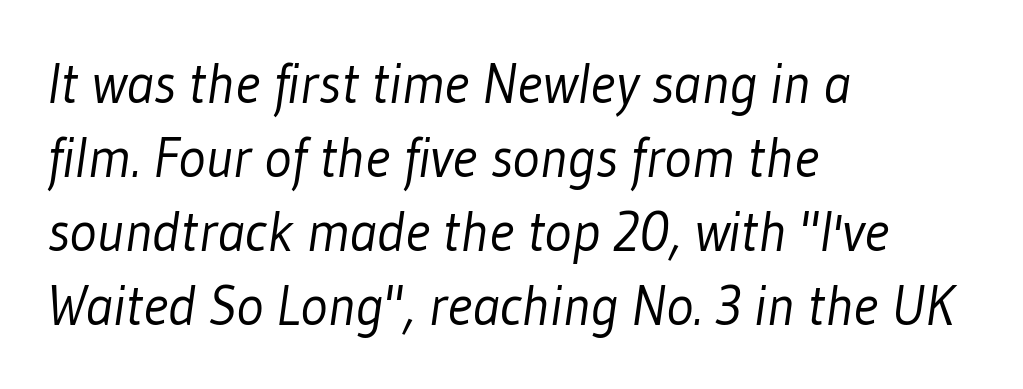
{"serif": "no", "bold": "no", "weight": "light", "width": "condensed", "stroke_contrast": "low", "x_height": "medium", "monospaced": "no", "underline": "no", "align": "left", "line_spacing": "normal", "line_spacing_ratio": 1.3, "letter_spacing": "normal", "letter_spacing_em": 0.0, "glyph_px": 57}
